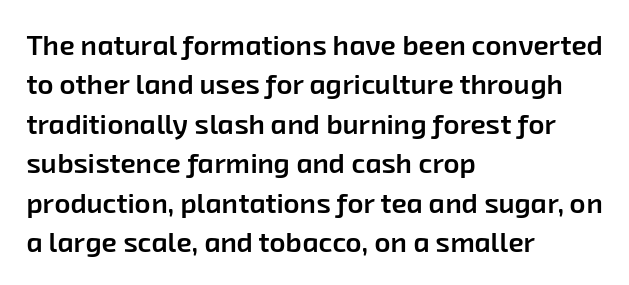
Q: Is the text bold? A: Semi-bold.
Q: Is the typeface a serif or a sans-serif typeface? A: Sans-serif.
Q: Is the text underlined? A: No.
Q: How is the paragraph aligned? A: Left-aligned.
Q: Is the spacing between letters normal or unusually wide? A: Normal.
Q: Is the spacing between lines tight, normal or loose? A: Normal.
Q: Width (condensed, normal, or wide)? A: Normal.
Q: Stroke contrast? A: Low.
Q: x-height? A: Medium.
Q: Monospaced? A: No.
